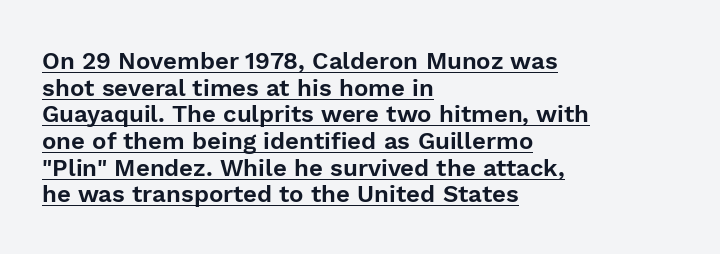
{"italic": "no", "underline": "yes", "align": "left", "line_spacing": "tight", "line_spacing_ratio": 1.11, "letter_spacing": "normal", "letter_spacing_em": 0.0, "glyph_px": 24}
